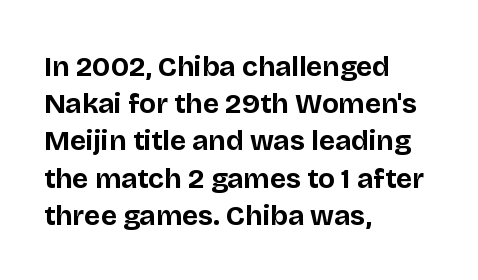
The image shows 28 px bold sans-serif type, upright; set left-aligned, normal line spacing (1.33x), normal letter spacing, not underlined; low stroke contrast and a large x-height.
